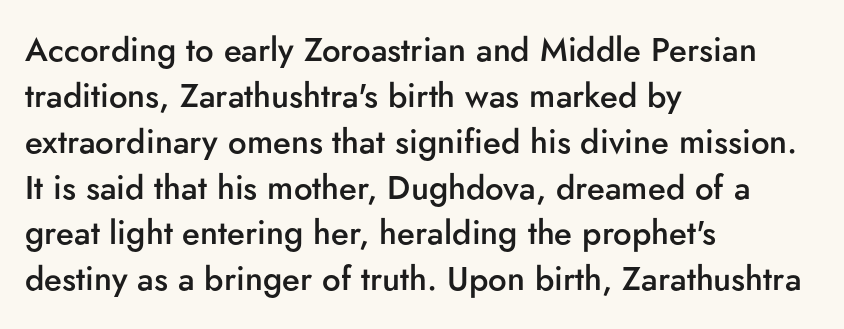
{"serif": "no", "italic": "no", "bold": "semi", "weight": "semibold", "width": "normal", "stroke_contrast": "low", "x_height": "small", "monospaced": "no", "underline": "no", "align": "left", "line_spacing": "normal", "line_spacing_ratio": 1.39, "letter_spacing": "normal", "letter_spacing_em": 0.0, "glyph_px": 33}
